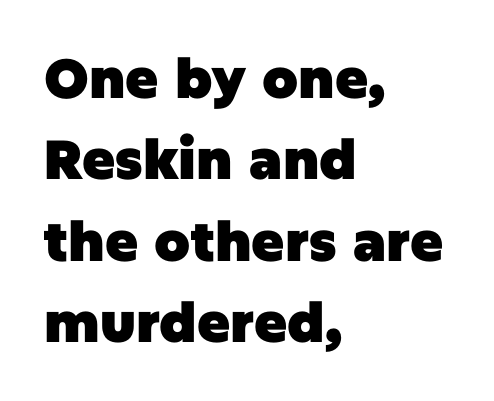
Q: Is the text bold? A: Yes.
Q: Is the text italic (slanted)? A: No, it is upright.
Q: Is the typeface a serif or a sans-serif typeface? A: Sans-serif.
Q: Is the text underlined? A: No.
Q: How is the paragraph aligned? A: Left-aligned.
Q: Is the spacing between letters normal or unusually wide? A: Normal.
Q: Is the spacing between lines tight, normal or loose? A: Normal.
Q: Width (condensed, normal, or wide)? A: Normal.
Q: Stroke contrast? A: Low.
Q: x-height? A: Large.
Q: Monospaced? A: No.
